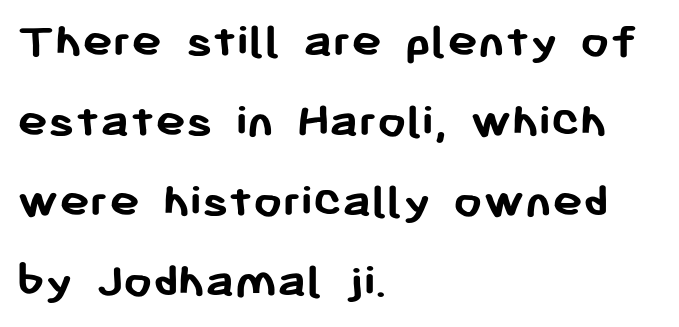
Weight: bold. The foot of each line stays bare and open. Students, note that the glyphs here touch the page at normal intervals. You could not count columns in this text — the font is proportionally spaced. Compared with typical paragraphs, the rows here are spaced about the same. Letterform terminals end flat and unadorned throughout the passage.
